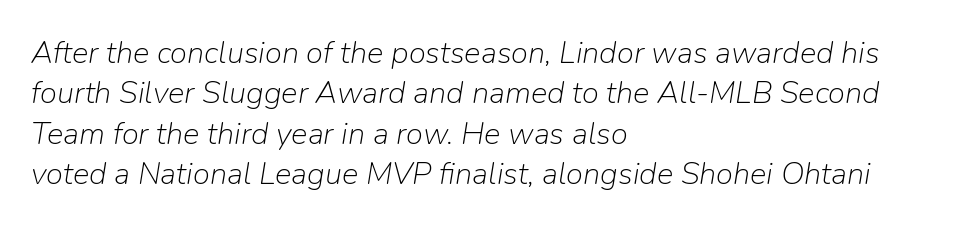
Q: Is the text bold? A: No.
Q: Is the text italic (slanted)? A: Yes, it leans right by about 9 degrees.
Q: Is the text underlined? A: No.
Q: How is the paragraph aligned? A: Left-aligned.
Q: Is the spacing between letters normal or unusually wide? A: Normal.
Q: Is the spacing between lines tight, normal or loose? A: Normal.
Q: Width (condensed, normal, or wide)? A: Normal.
Q: Stroke contrast? A: Low.
Q: x-height? A: Medium.
Q: Monospaced? A: No.
